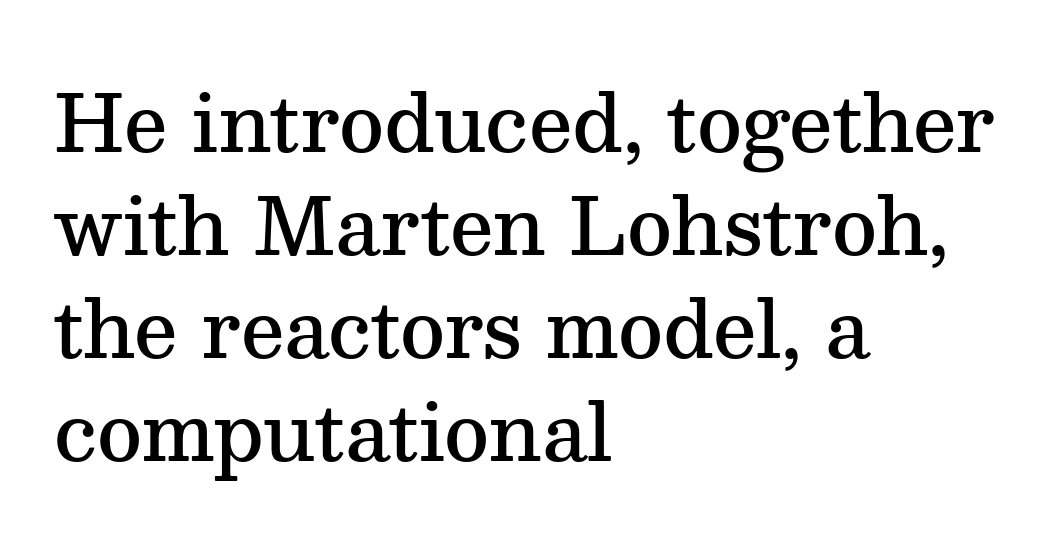
Q: Is the text bold? A: Semi-bold.
Q: Is the text italic (slanted)? A: No, it is upright.
Q: Is the typeface a serif or a sans-serif typeface? A: Serif.
Q: Is the text underlined? A: No.
Q: How is the paragraph aligned? A: Left-aligned.
Q: Is the spacing between letters normal or unusually wide? A: Normal.
Q: Is the spacing between lines tight, normal or loose? A: Normal.
Q: Width (condensed, normal, or wide)? A: Normal.
Q: Stroke contrast? A: Medium.
Q: x-height? A: Medium.
Q: Monospaced? A: No.
